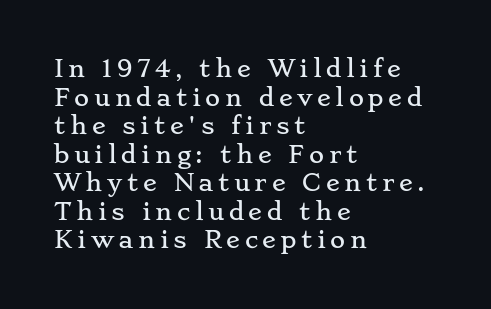
The image shows 23 px text type, upright; set left-aligned, line spacing 1.24x, unusually wide letter spacing (+0.2 em), not underlined.
